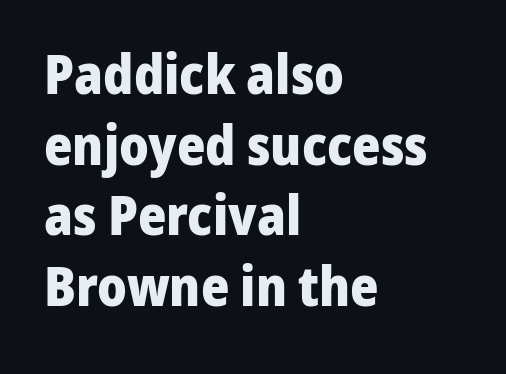
Look at the stroke-to-counter ratio: heavy, a bold. This sample uses a sans-serif face. Posture: straight, roman, zero tilt. Where is the straight margin? On the left. Leading matches the norm, producing a regular column. The foot of each line stays bare and open.
